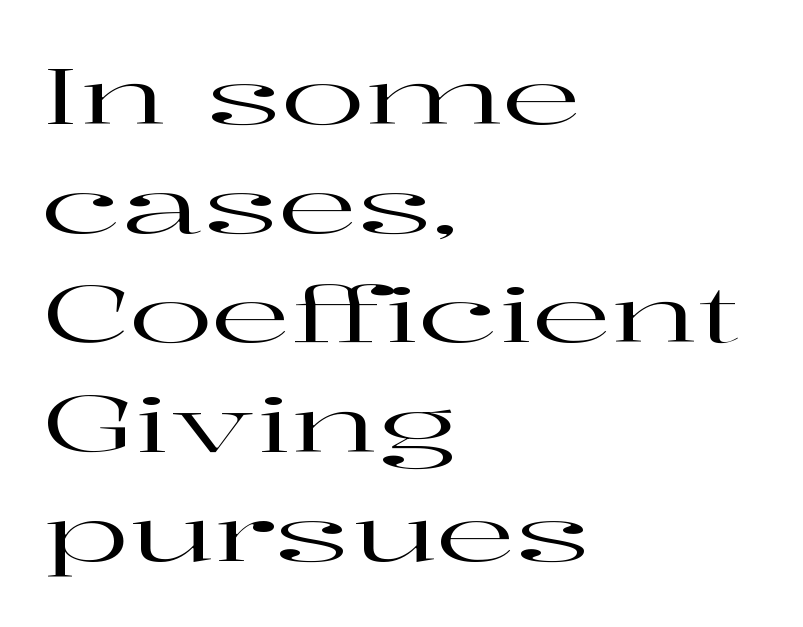
Q: Is the text italic (slanted)? A: No, it is upright.
Q: Is the typeface a serif or a sans-serif typeface? A: Serif.
Q: Is the text underlined? A: No.
Q: How is the paragraph aligned? A: Left-aligned.
Q: Is the spacing between letters normal or unusually wide? A: Normal.
Q: Is the spacing between lines tight, normal or loose? A: Normal.
Q: Width (condensed, normal, or wide)? A: Wide.
Q: Stroke contrast? A: High.
Q: x-height? A: Medium.
Q: Monospaced? A: No.
